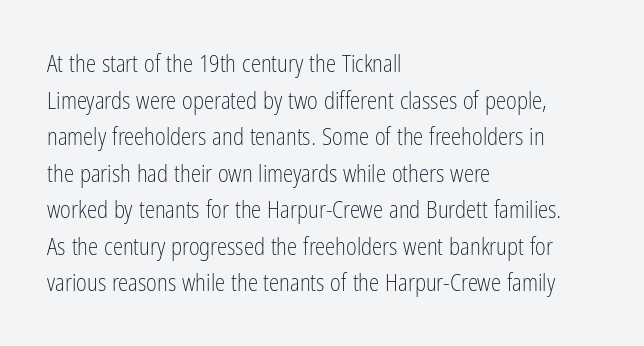
{"italic": "no", "bold": "no", "underline": "no", "align": "left", "line_spacing": "normal", "line_spacing_ratio": 1.59, "letter_spacing": "normal", "letter_spacing_em": 0.0, "glyph_px": 23}
